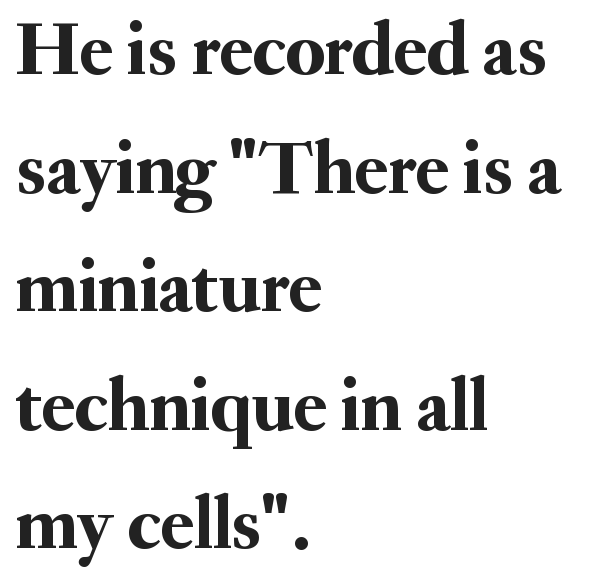
{"serif": "yes", "italic": "no", "width": "normal", "stroke_contrast": "medium", "x_height": "small", "monospaced": "no", "underline": "no", "align": "left", "line_spacing": "normal", "line_spacing_ratio": 1.56, "letter_spacing": "normal", "letter_spacing_em": 0.0, "glyph_px": 76}
